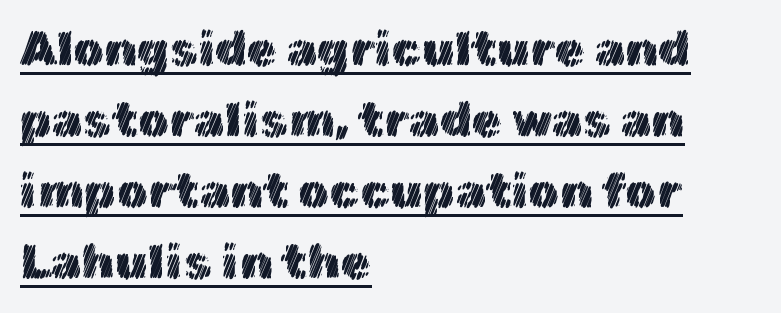
{"italic": "no", "width": "normal", "x_height": "medium", "monospaced": "no", "underline": "yes", "align": "left", "line_spacing": "normal", "line_spacing_ratio": 1.45, "letter_spacing": "normal", "letter_spacing_em": 0.0, "glyph_px": 49}
